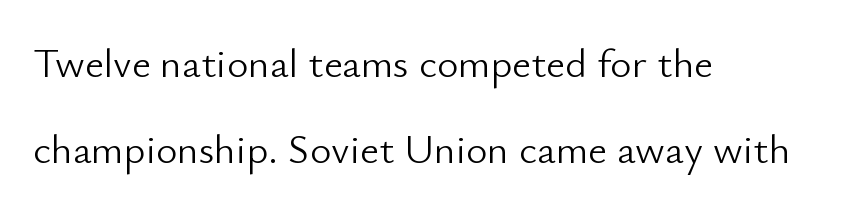
The image shows 41 px light sans-serif type, upright; set left-aligned, loose line spacing (2.09x), normal letter spacing, not underlined; low stroke contrast and a small x-height.
